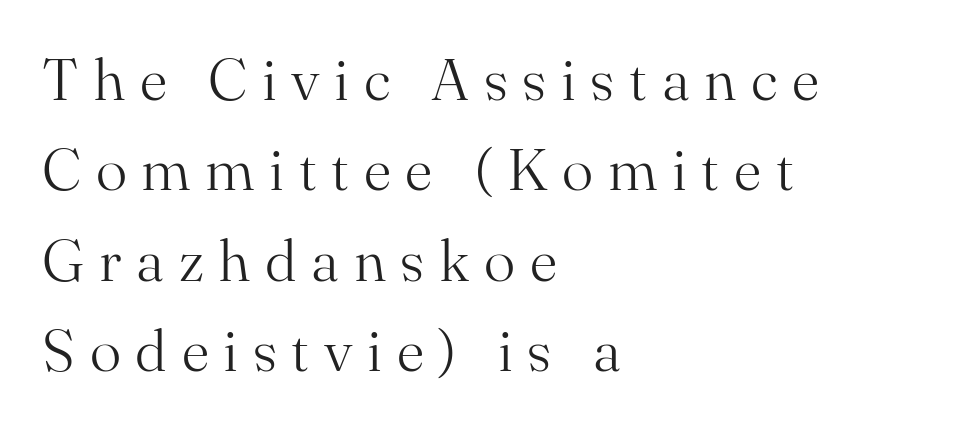
{"serif": "yes", "italic": "no", "bold": "no", "weight": "light", "width": "normal", "stroke_contrast": "medium", "x_height": "small", "monospaced": "no", "underline": "no", "align": "left", "line_spacing": "normal", "line_spacing_ratio": 1.53, "letter_spacing": "wide", "letter_spacing_em": 0.25, "glyph_px": 59}
